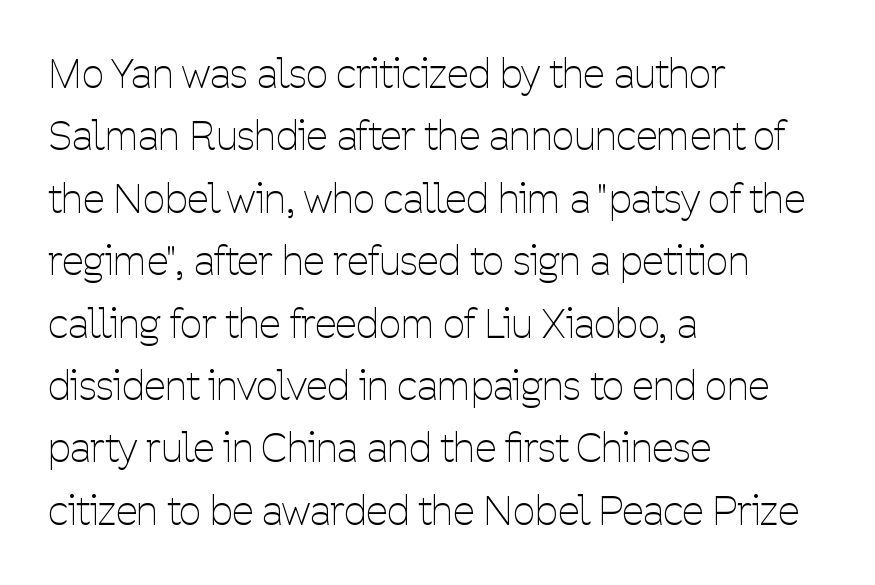
The image shows 39 px thin, condensed sans-serif type, upright; set left-aligned, normal line spacing (1.6x), normal letter spacing, not underlined; low stroke contrast and a medium x-height.
